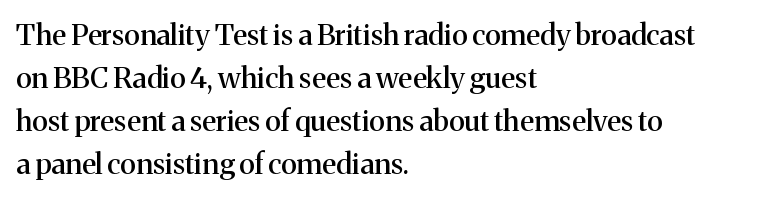
Q: Is the text italic (slanted)? A: No, it is upright.
Q: Is the typeface a serif or a sans-serif typeface? A: Serif.
Q: Is the text underlined? A: No.
Q: How is the paragraph aligned? A: Left-aligned.
Q: Is the spacing between letters normal or unusually wide? A: Normal.
Q: Is the spacing between lines tight, normal or loose? A: Normal.
Q: Width (condensed, normal, or wide)? A: Normal.
Q: Stroke contrast? A: Medium.
Q: x-height? A: Medium.
Q: Monospaced? A: No.
